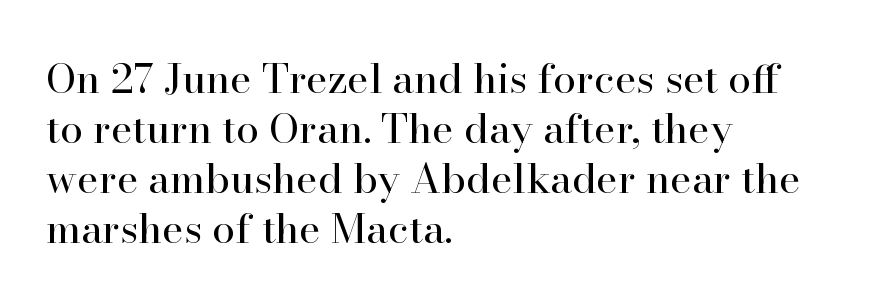
The lines in this sample share a left origin and differ only in where they stop. Note the varied advance widths — an 'i' is clearly narrower than an 'm'. The gaps between neighbouring characters are ordinary and unremarkable. The passage shown is not bold in any degree.
